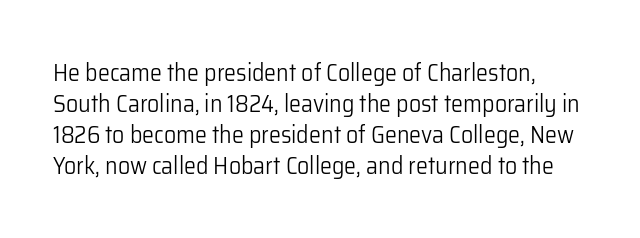
Q: Is the text bold? A: No.
Q: Is the text italic (slanted)? A: No, it is upright.
Q: Is the text underlined? A: No.
Q: Is the spacing between letters normal or unusually wide? A: Normal.
Q: Is the spacing between lines tight, normal or loose? A: Normal.
